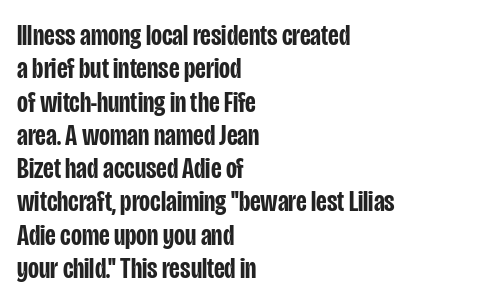
Q: Is the text bold? A: Semi-bold.
Q: Is the text italic (slanted)? A: No, it is upright.
Q: Is the typeface a serif or a sans-serif typeface? A: Sans-serif.
Q: Is the text underlined? A: No.
Q: How is the paragraph aligned? A: Left-aligned.
Q: Is the spacing between letters normal or unusually wide? A: Normal.
Q: Is the spacing between lines tight, normal or loose? A: Tight.
Q: Width (condensed, normal, or wide)? A: Condensed.
Q: Stroke contrast? A: Low.
Q: x-height? A: Large.
Q: Monospaced? A: No.
